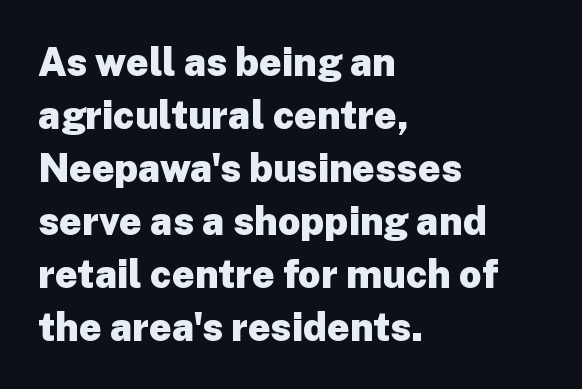
The image shows 39 px heavy sans-serif type, upright; set left-aligned, normal line spacing (1.36x), normal letter spacing, not underlined; low stroke contrast and a medium x-height.
